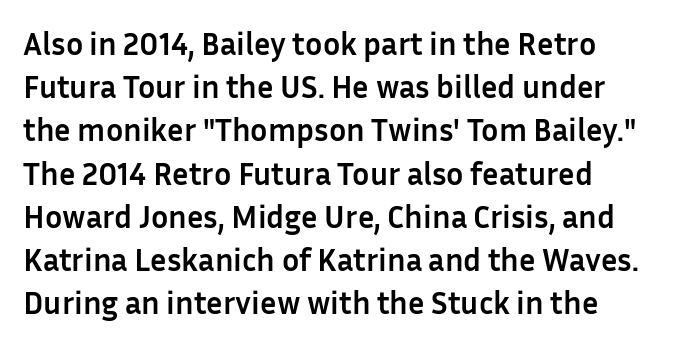
{"serif": "no", "italic": "no", "bold": "yes", "weight": "semibold", "width": "normal", "stroke_contrast": "low", "x_height": "medium", "monospaced": "no", "underline": "no", "line_spacing": "normal", "line_spacing_ratio": 1.35, "letter_spacing": "normal", "letter_spacing_em": 0.0, "glyph_px": 32}
